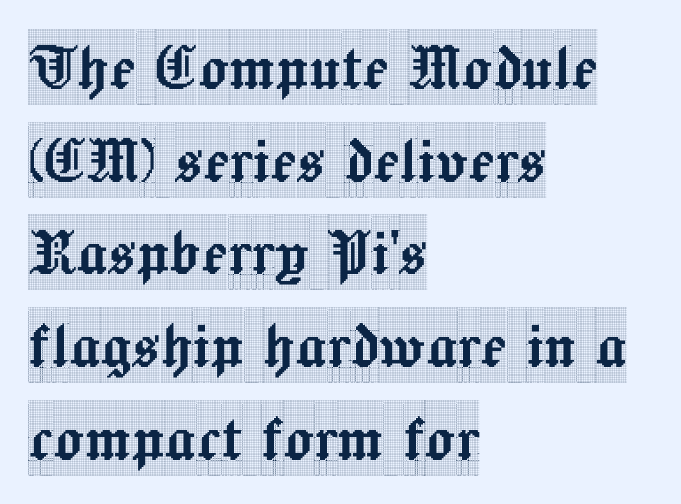
There is no visible air inserted between adjacent glyphs. Decoration check: the copy has no underline. These lines are rendered in a variable-pitch font. In terms of posture, this sample is upright.
